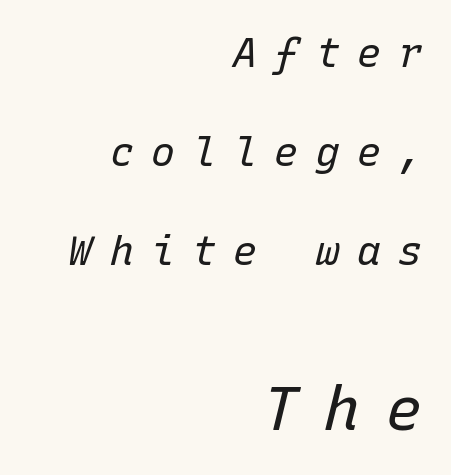
Successive baselines arrive slowly, with a big drop between each. The paragraph shown leans on its right margin. Each word looks stretched out because of the extra space between its letters. Each letter, wide or thin by design, is forced into the same width here. The characters are drawn with everyday or finer stroke widths. Posture: slanted.
